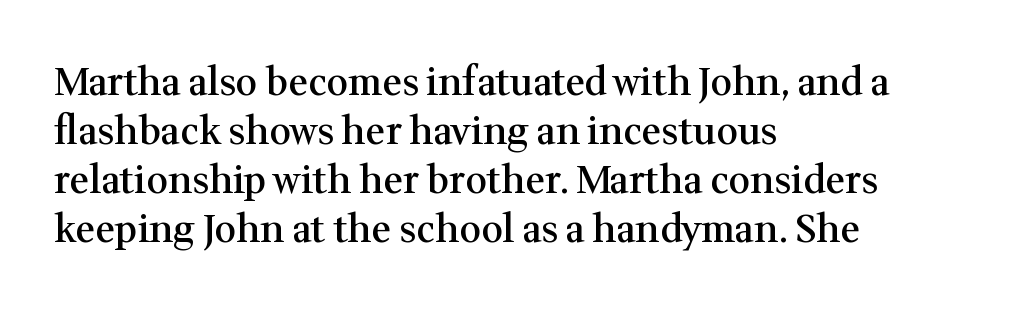
{"serif": "yes", "italic": "no", "bold": "semi", "weight": "semibold", "width": "normal", "stroke_contrast": "medium", "x_height": "medium", "monospaced": "no", "underline": "no", "align": "left", "line_spacing": "normal", "line_spacing_ratio": 1.29, "letter_spacing": "normal", "letter_spacing_em": 0.0, "glyph_px": 38}
